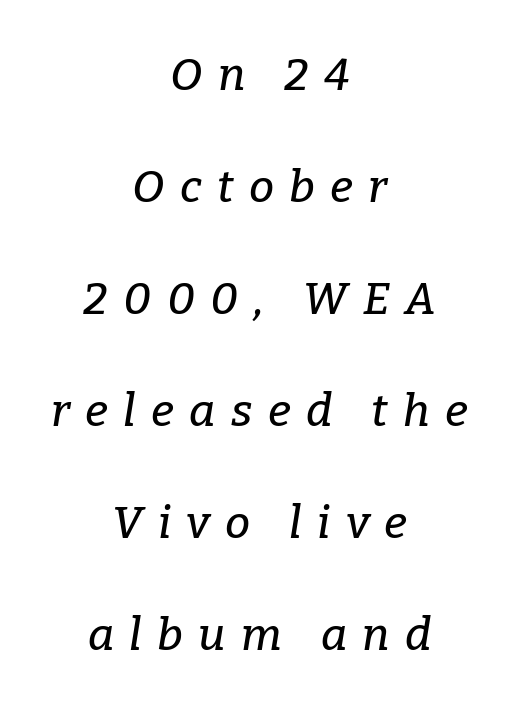
The passage is arranged like a title page — every line centered. Does extra space separate the letters? Yes, quite a lot of it. The passage shown stacks its lines with a broad gap. Italic? Definitely — the glyphs are oblique. The foot of each line stays bare and open.
